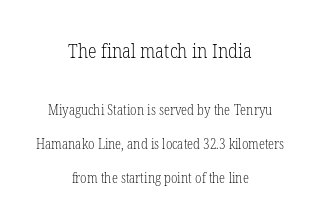
Typesetter's note — upper block bumped up in size, lower block left smaller. A centered setting, common on invitations and titles, is used for this passage. Nope, not italic — everything's standing straight. Honestly, there is no underline to notice here at all.
